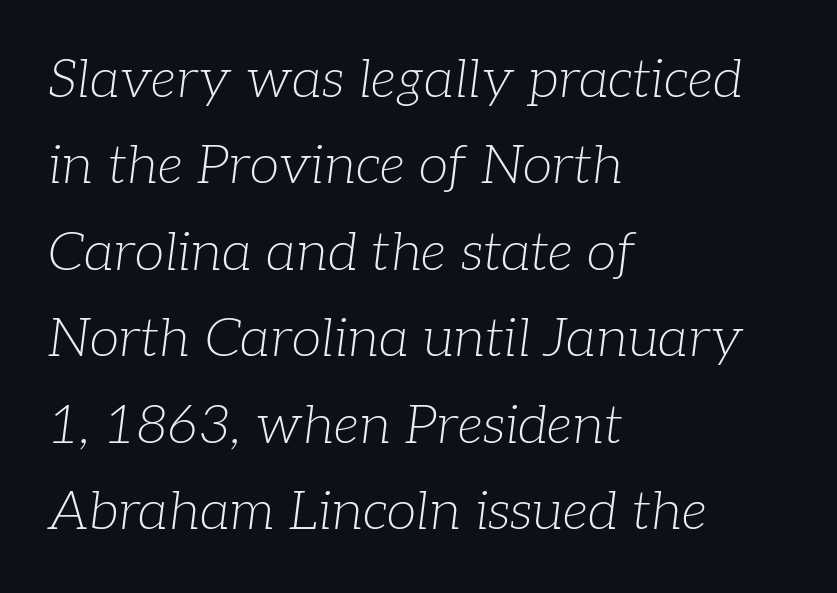
The image shows 54 px light serif type, italic (leaning right); set left-aligned, normal line spacing (1.6x), normal letter spacing, not underlined; low stroke contrast and a medium x-height.
